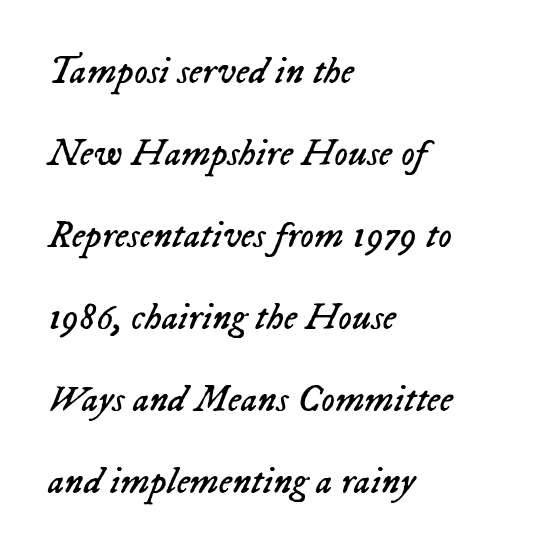
Short note: letters normally spaced. These glyphs show unthickened strokes, regular width or finer. The compositor pushed each line to the left boundary. The passage shown is typed in a proportional face where columns would drift. Each new line begins a long way beneath the previous one.
